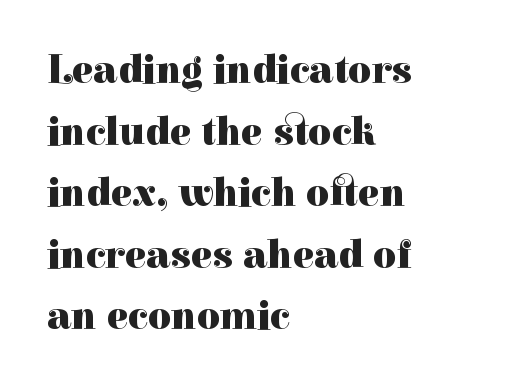
The image shows 40 px heavy serif type, upright; set left-aligned, normal line spacing (1.54x), normal letter spacing, not underlined; high stroke contrast and a medium x-height.
